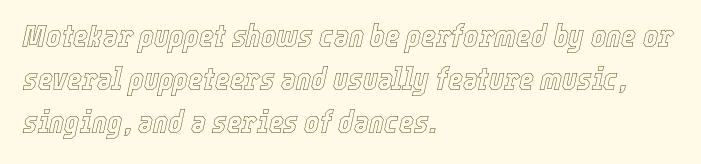
Q: Is the text italic (slanted)? A: Yes, it leans right by about 12 degrees.
Q: Is the text underlined? A: No.
Q: How is the paragraph aligned? A: Left-aligned.
Q: Is the spacing between letters normal or unusually wide? A: Normal.
Q: Is the spacing between lines tight, normal or loose? A: Normal.
Q: Width (condensed, normal, or wide)? A: Condensed.
Q: x-height? A: Medium.
Q: Monospaced? A: No.
